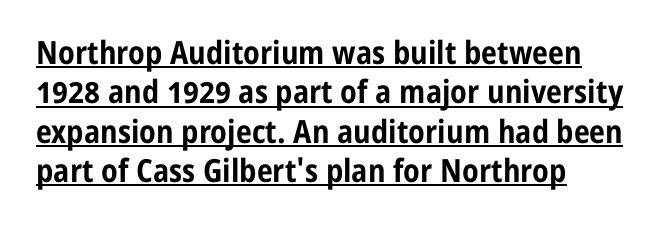
As a designer I'd log this as weight 700, bold. Grotesque or geometric, the face here clearly has no serifs. Compared with typical body copy, the letter spacing here is the same. Layout note: lines flush left. Proportional: the letters do not fall into vertical columns.
